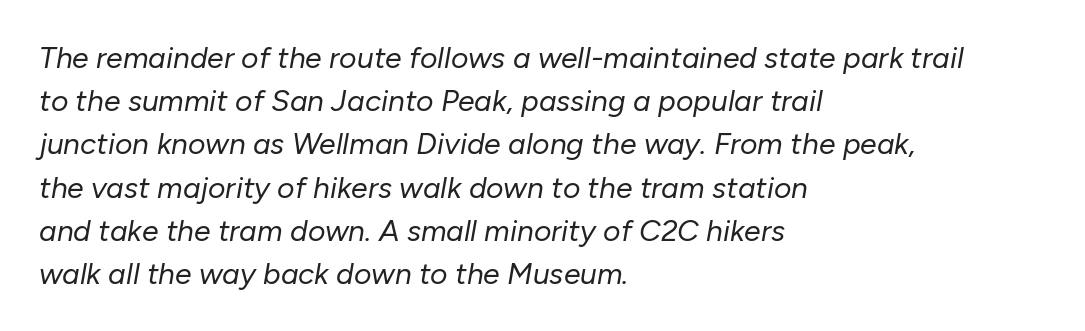
Typeset ragged right — the left edge is the straight one. Horizontal bands of white between lines are of average thickness. Is the stroke heavy? The answer is a plain regular-or-lighter. The rendering keeps characters at their native spacing. Glance below the letters and you will spot only blank space.
